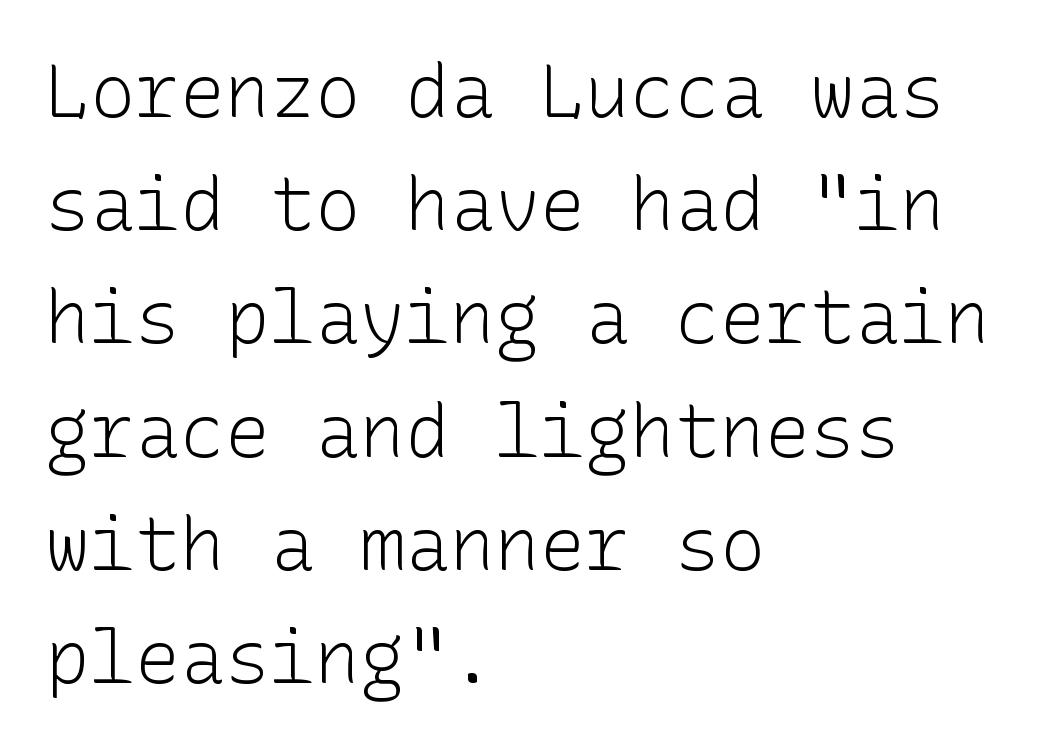
{"serif": "no", "italic": "no", "bold": "no", "weight": "light", "width": "normal", "stroke_contrast": "low", "x_height": "medium", "underline": "no", "align": "left", "line_spacing": "normal", "line_spacing_ratio": 1.51, "letter_spacing": "normal", "letter_spacing_em": 0.0, "glyph_px": 75}
